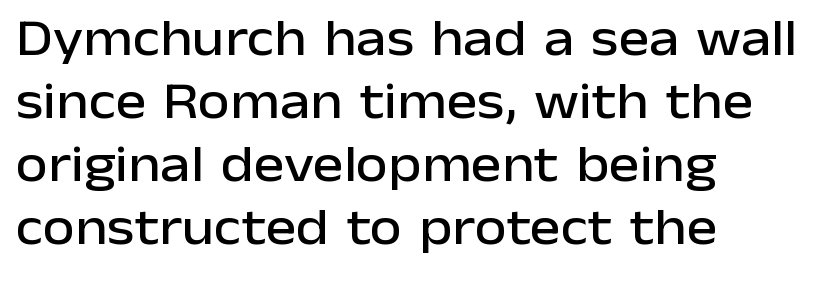
Q: Is the text italic (slanted)? A: No, it is upright.
Q: Is the typeface a serif or a sans-serif typeface? A: Sans-serif.
Q: Is the text underlined? A: No.
Q: How is the paragraph aligned? A: Left-aligned.
Q: Is the spacing between letters normal or unusually wide? A: Normal.
Q: Width (condensed, normal, or wide)? A: Normal.
Q: Stroke contrast? A: Low.
Q: x-height? A: Medium.
Q: Monospaced? A: No.
